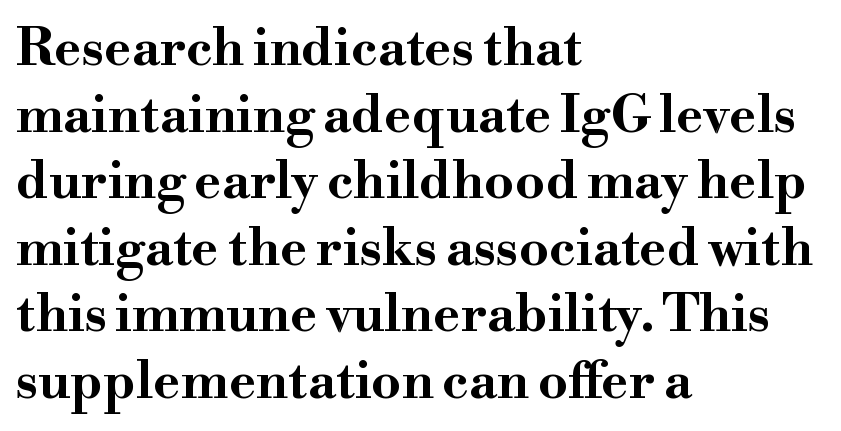
The image shows 52 px bold, wide serif type, upright; set left-aligned, normal line spacing (1.28x), normal letter spacing, not underlined; high stroke contrast and a small x-height.
